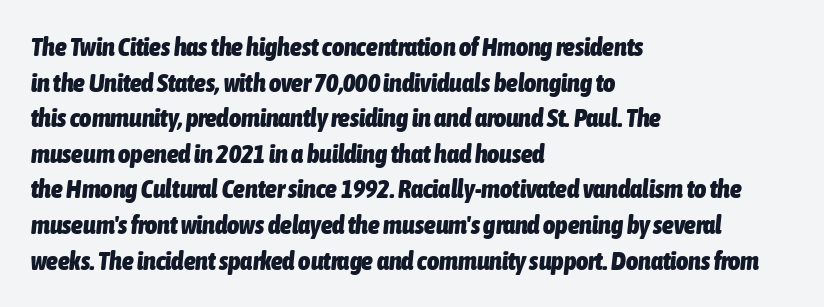
Q: Is the text bold? A: Yes.
Q: Is the text italic (slanted)? A: Yes, it leans right by about 6 degrees.
Q: Is the text underlined? A: No.
Q: How is the paragraph aligned? A: Left-aligned.
Q: Is the spacing between letters normal or unusually wide? A: Normal.
Q: Is the spacing between lines tight, normal or loose? A: Normal.
